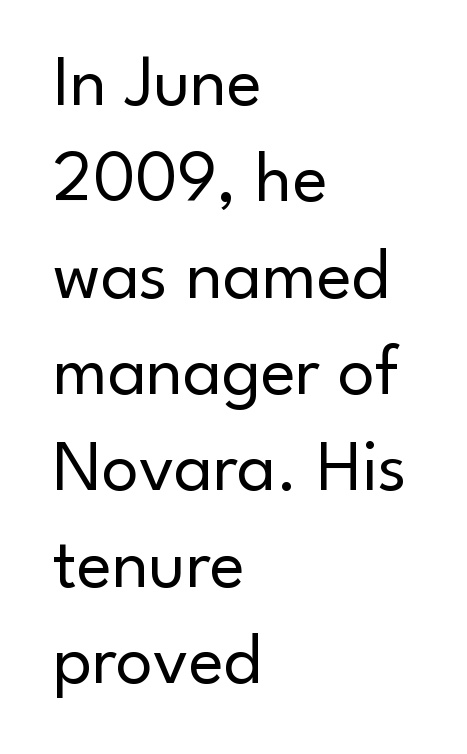
Q: Is the text bold? A: No.
Q: Is the text italic (slanted)? A: No, it is upright.
Q: Is the typeface a serif or a sans-serif typeface? A: Sans-serif.
Q: Is the text underlined? A: No.
Q: How is the paragraph aligned? A: Left-aligned.
Q: Is the spacing between letters normal or unusually wide? A: Normal.
Q: Is the spacing between lines tight, normal or loose? A: Normal.
Q: Width (condensed, normal, or wide)? A: Normal.
Q: Stroke contrast? A: Low.
Q: x-height? A: Small.
Q: Monospaced? A: No.
